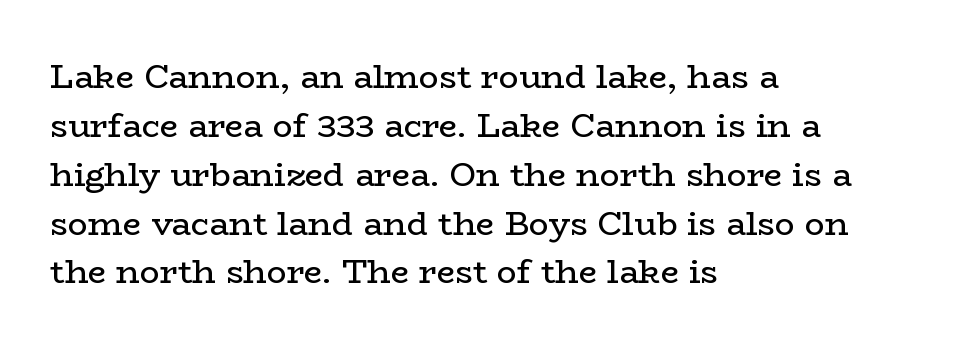
{"serif": "yes", "italic": "no", "bold": "no", "weight": "regular", "width": "wide", "stroke_contrast": "low", "x_height": "medium", "monospaced": "no", "underline": "no", "align": "left", "line_spacing": "normal", "line_spacing_ratio": 1.48, "letter_spacing": "normal", "letter_spacing_em": 0.0, "glyph_px": 33}
